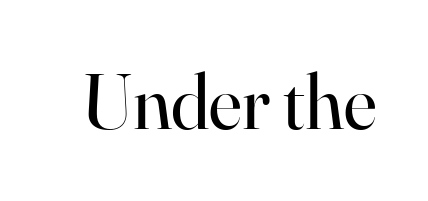
Q: Is the text bold? A: No.
Q: Is the text italic (slanted)? A: No, it is upright.
Q: Is the typeface a serif or a sans-serif typeface? A: Serif.
Q: Is the text underlined? A: No.
Q: Is the spacing between letters normal or unusually wide? A: Normal.
Q: Width (condensed, normal, or wide)? A: Normal.
Q: Stroke contrast? A: High.
Q: x-height? A: Small.
Q: Monospaced? A: No.
